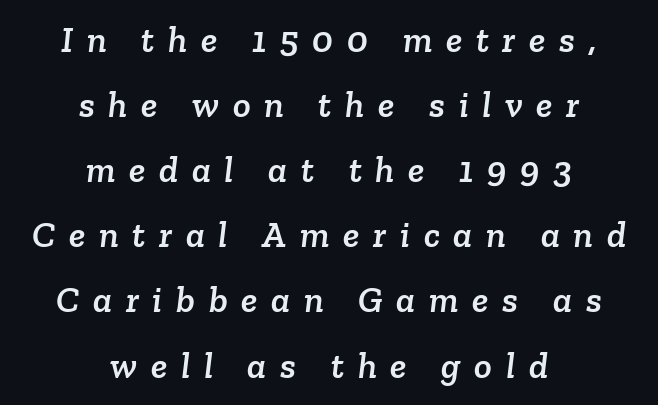
The image shows 37 px serif type; set centered, line spacing 1.76x, unusually wide letter spacing (+0.37 em), not underlined; low stroke contrast and a medium x-height.
